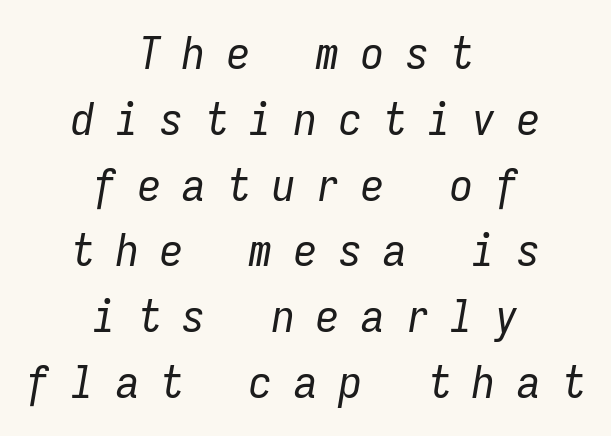
{"italic": "yes", "lean": "right", "slant_degrees": 9, "bold": "no", "weight": "regular", "width": "condensed", "stroke_contrast": "low", "x_height": "medium", "monospaced": "yes", "underline": "no", "align": "center", "line_spacing": "normal", "line_spacing_ratio": 1.43, "letter_spacing": "wide", "letter_spacing_em": 0.47, "glyph_px": 46}
